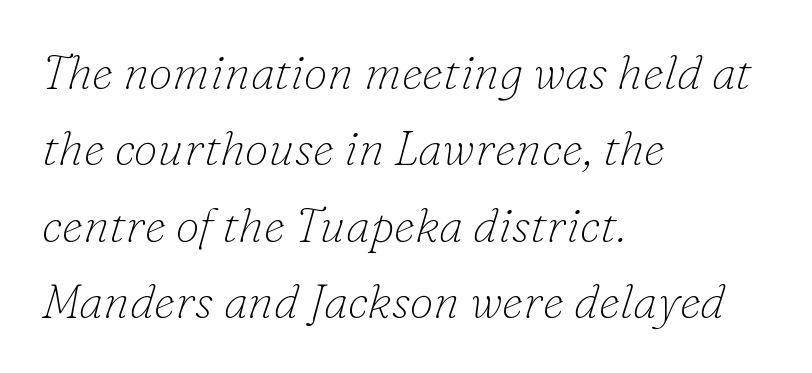
{"serif": "yes", "italic": "yes", "lean": "right", "slant_degrees": 16, "bold": "no", "weight": "thin", "width": "normal", "stroke_contrast": "low", "x_height": "small", "monospaced": "no", "underline": "no", "align": "left", "line_spacing": "normal", "line_spacing_ratio": 1.59, "letter_spacing": "normal", "letter_spacing_em": 0.0, "glyph_px": 48}
